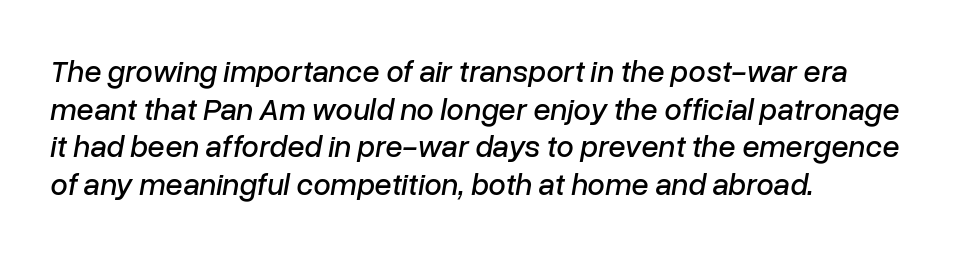
{"italic": "yes", "lean": "right", "slant_degrees": 10, "width": "normal", "stroke_contrast": "low", "x_height": "medium", "monospaced": "no", "underline": "no", "align": "left", "line_spacing_ratio": 1.21, "letter_spacing": "normal", "letter_spacing_em": 0.0, "glyph_px": 31}
